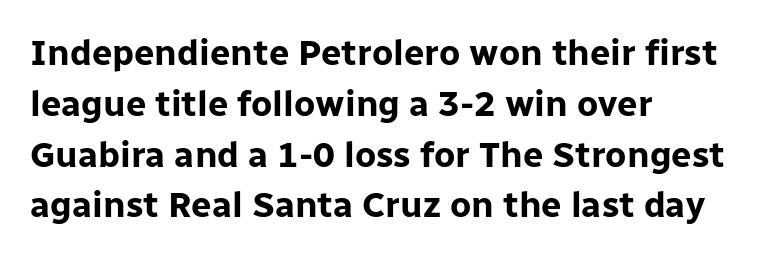
Look at the bottom of the vertical strokes: they stop flat, with no serifs. Rendered with straight, roman letterforms. The gap between lines stays unmarked. What weight is shown? A full bold with thick strokes. Summary of vertical rhythm: regular, with standard interline spacing. Spacing verdict: proportional, widths tailored to each character.
